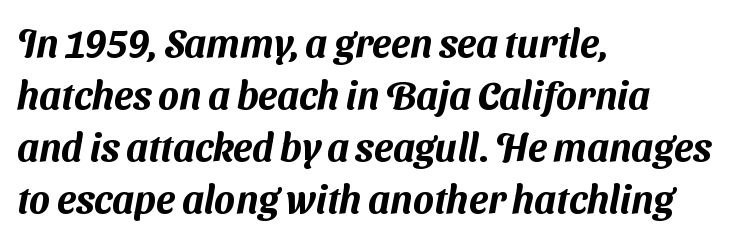
The image shows 39 px sans-serif type; set left-aligned, normal line spacing (1.33x), normal letter spacing, not underlined; medium stroke contrast and a medium x-height.
